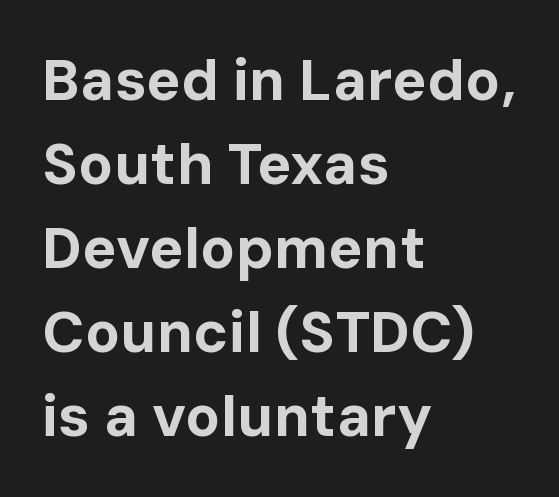
This sample uses an upright cut, with every glyph sitting square on the baseline. Type without underlining. On the weight axis this lands at bold, roughly 700. Proportional: the letters do not fall into vertical columns. Are there feet on the stems? There aren't — it's a sans.
